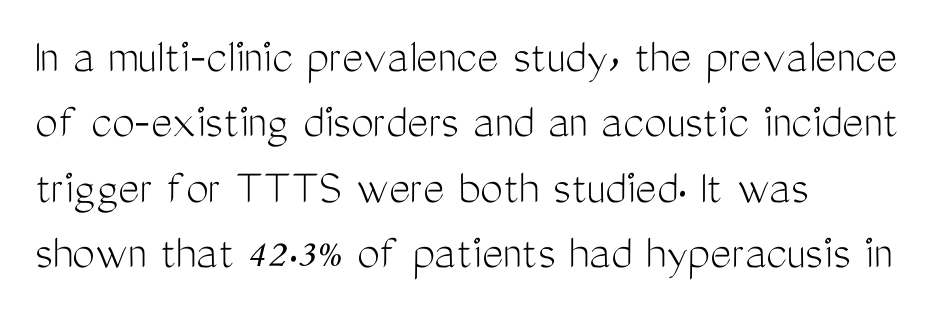
The image shows 51 px light, condensed sans-serif type, upright; set left-aligned, normal line spacing (1.28x), normal letter spacing, not underlined; medium stroke contrast and a medium x-height.
